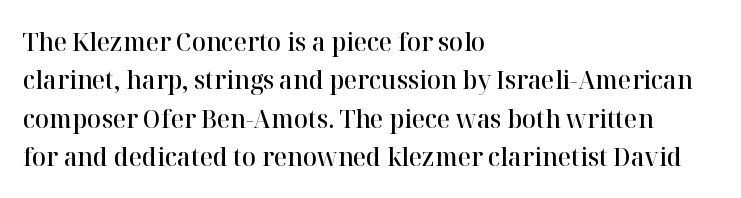
{"italic": "no", "bold": "semi", "underline": "no", "align": "left", "line_spacing": "normal", "line_spacing_ratio": 1.48, "letter_spacing": "normal", "letter_spacing_em": 0.0, "glyph_px": 26}
